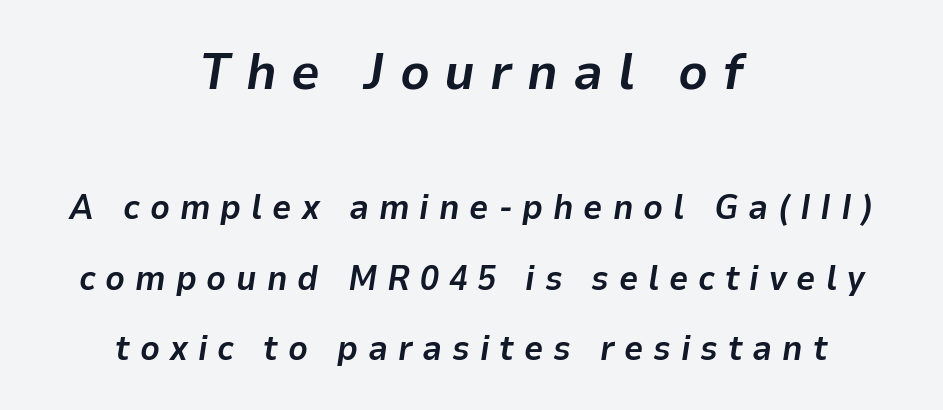
Q: Is the text bold? A: Yes.
Q: Is the text italic (slanted)? A: Yes, it leans right by about 9 degrees.
Q: Is the text underlined? A: No.
Q: How is the paragraph aligned? A: Centered.
Q: Is the spacing between letters normal or unusually wide? A: Unusually wide.
Q: Is the spacing between lines tight, normal or loose? A: Loose.
Q: Which block of text is set in a larger size, the first (top) or the second (bottom)? A: The first (top) one.
Q: Width (condensed, normal, or wide)? A: Normal.
Q: Stroke contrast? A: Low.
Q: x-height? A: Medium.
Q: Monospaced? A: No.
